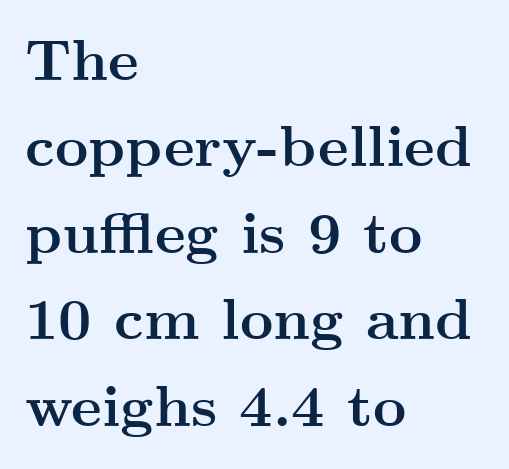
The image shows 58 px semibold, wide serif type, upright; set left-aligned, normal line spacing (1.49x), normal letter spacing, not underlined; medium stroke contrast and a small x-height.
